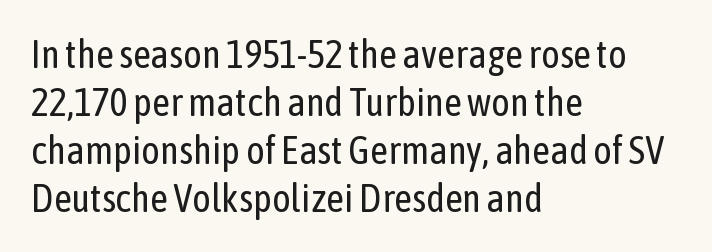
Q: Is the text bold? A: No.
Q: Is the text italic (slanted)? A: No, it is upright.
Q: Is the typeface a serif or a sans-serif typeface? A: Sans-serif.
Q: Is the text underlined? A: No.
Q: How is the paragraph aligned? A: Left-aligned.
Q: Is the spacing between letters normal or unusually wide? A: Normal.
Q: Width (condensed, normal, or wide)? A: Condensed.
Q: Stroke contrast? A: Low.
Q: x-height? A: Medium.
Q: Monospaced? A: No.
